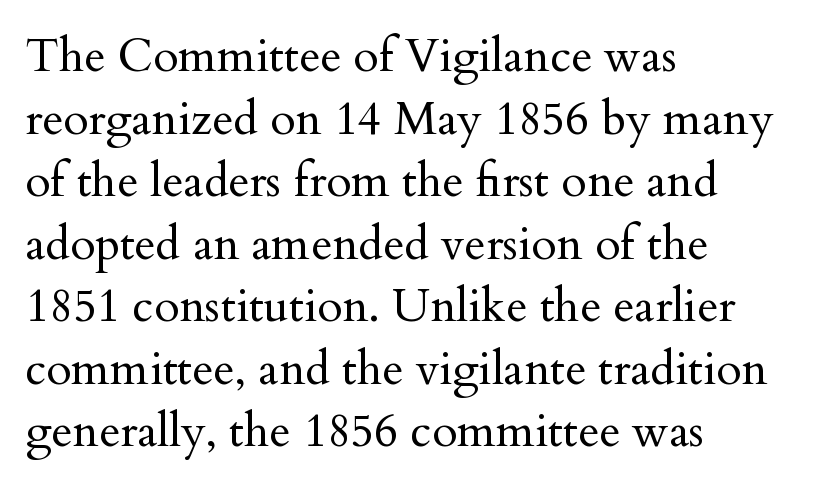
The image shows 46 px regular-weight serif type, upright; set left-aligned, normal line spacing (1.36x), normal letter spacing, not underlined; medium stroke contrast and a small x-height.
